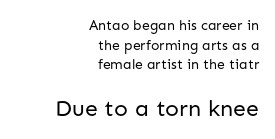
Q: Is the text bold? A: No.
Q: Is the text italic (slanted)? A: No, it is upright.
Q: Is the text underlined? A: No.
Q: How is the paragraph aligned? A: Right-aligned.
Q: Is the spacing between letters normal or unusually wide? A: Normal.
Q: Is the spacing between lines tight, normal or loose? A: Normal.
Q: Which block of text is set in a larger size, the first (top) or the second (bottom)? A: The second (bottom) one.
